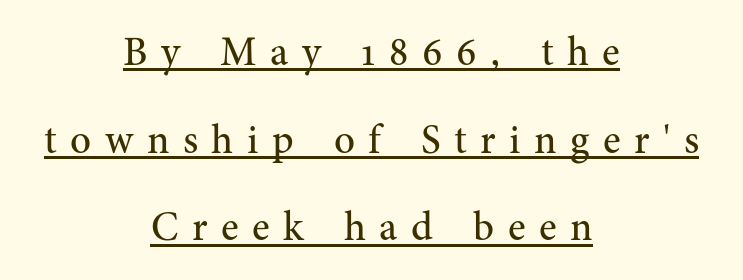
The image shows 41 px regular-weight serif type, upright; set centered, loose line spacing (2.14x), unusually wide letter spacing (+0.33 em), underlined; medium stroke contrast and a medium x-height.
